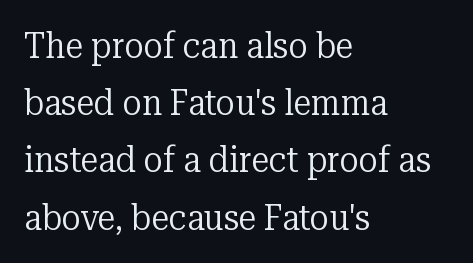
Q: Is the text bold? A: No.
Q: Is the text italic (slanted)? A: No, it is upright.
Q: Is the typeface a serif or a sans-serif typeface? A: Serif.
Q: Is the text underlined? A: No.
Q: How is the paragraph aligned? A: Left-aligned.
Q: Is the spacing between letters normal or unusually wide? A: Normal.
Q: Is the spacing between lines tight, normal or loose? A: Normal.
Q: Width (condensed, normal, or wide)? A: Normal.
Q: Stroke contrast? A: Low.
Q: x-height? A: Medium.
Q: Monospaced? A: No.
